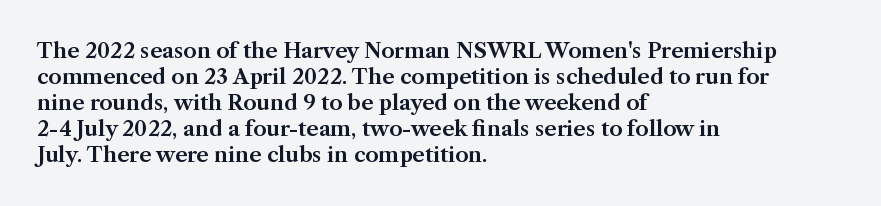
Q: Is the text italic (slanted)? A: No, it is upright.
Q: Is the text underlined? A: No.
Q: How is the paragraph aligned? A: Left-aligned.
Q: Is the spacing between letters normal or unusually wide? A: Normal.
